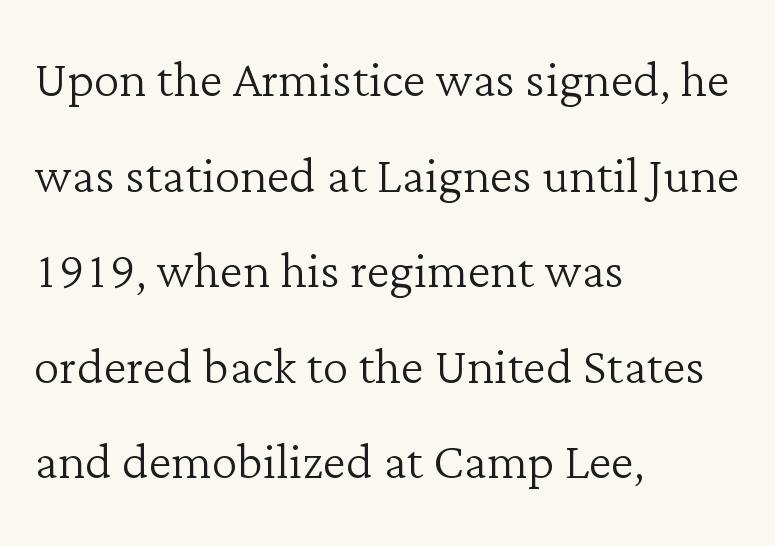
{"serif": "yes", "italic": "no", "bold": "no", "weight": "light", "width": "normal", "stroke_contrast": "low", "x_height": "medium", "monospaced": "no", "underline": "no", "align": "left", "line_spacing": "normal", "line_spacing_ratio": 1.47, "letter_spacing": "normal", "letter_spacing_em": 0.0, "glyph_px": 65}
